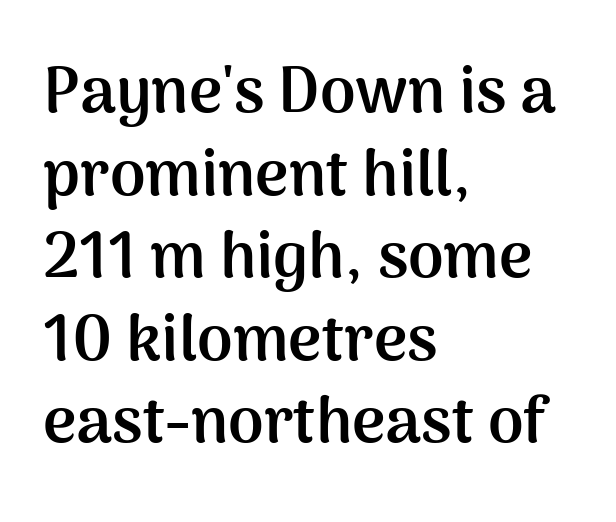
Where is the straight margin? On the left. Characters remain perfectly vertical along every line. Weight: bold. Note the varied advance widths — an 'i' is clearly narrower than an 'm'.
